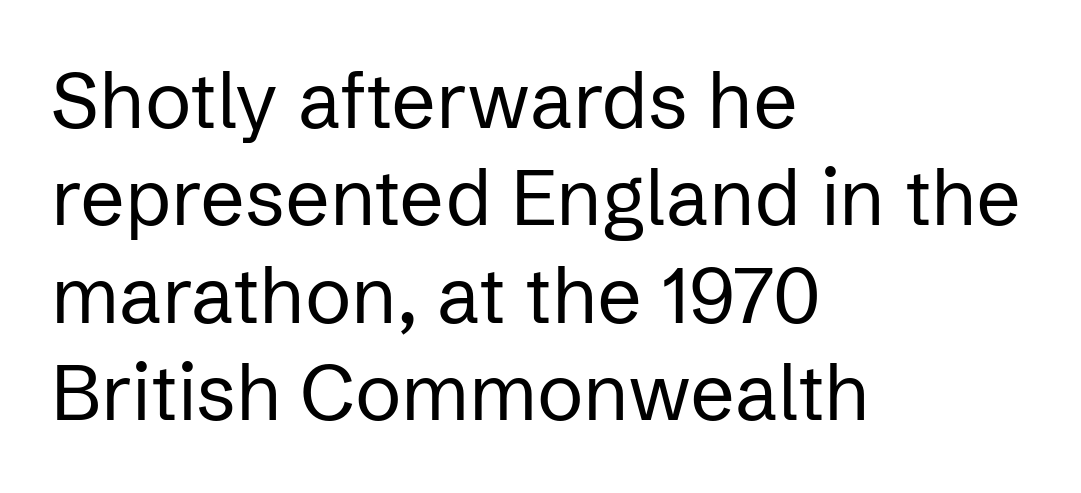
The weight would be labelled regular, book, light, or lighter still. The leading is moderate, giving the passage an even texture. Think of a printed novel: that variable character pitch is what you see here. Font category for this specimen: sans-serif. Lines of text with bare space underneath.
